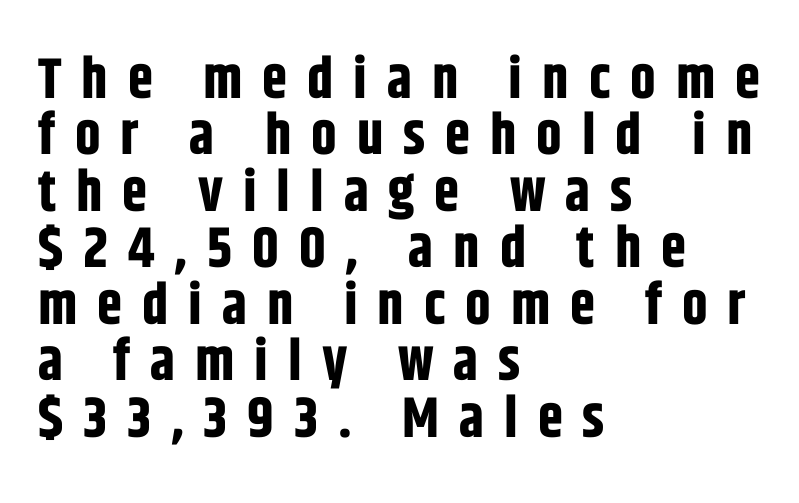
Proportional: the letters do not fall into vertical columns. No feet cap the strokes, marking this as sans-serif type. Horizontally, the lines are justified to the leading edge only. Type without underlining.
